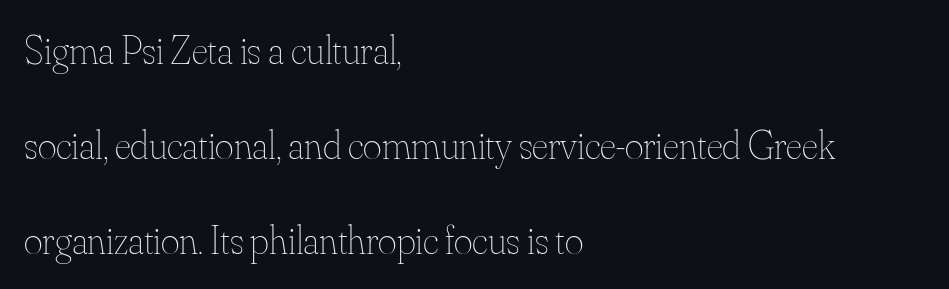
Q: Is the text bold? A: No.
Q: Is the text italic (slanted)? A: No, it is upright.
Q: Is the text underlined? A: No.
Q: How is the paragraph aligned? A: Left-aligned.
Q: Is the spacing between letters normal or unusually wide? A: Normal.
Q: Is the spacing between lines tight, normal or loose? A: Loose.
Q: Width (condensed, normal, or wide)? A: Normal.
Q: Stroke contrast? A: Medium.
Q: x-height? A: Small.
Q: Monospaced? A: No.
